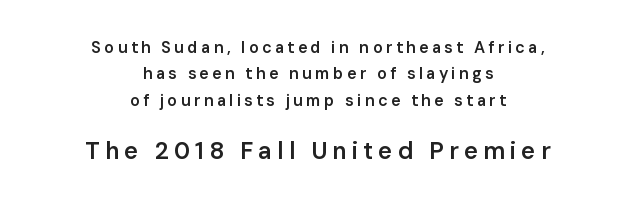
Q: Is the text bold? A: Semi-bold.
Q: Is the text italic (slanted)? A: No, it is upright.
Q: Is the text underlined? A: No.
Q: How is the paragraph aligned? A: Centered.
Q: Is the spacing between letters normal or unusually wide? A: Unusually wide.
Q: Is the spacing between lines tight, normal or loose? A: Normal.
Q: Which block of text is set in a larger size, the first (top) or the second (bottom)? A: The second (bottom) one.
